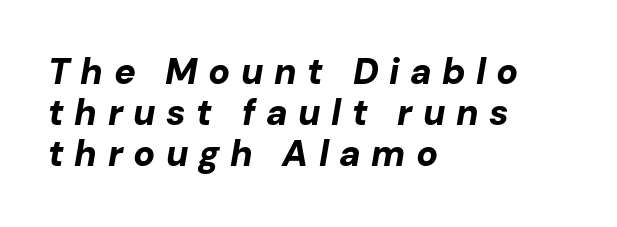
The image shows 36 px bold type, italic (leaning right); set left-aligned, tight line spacing (1.14x), unusually wide letter spacing (+0.29 em), not underlined; low stroke contrast and a medium x-height.
